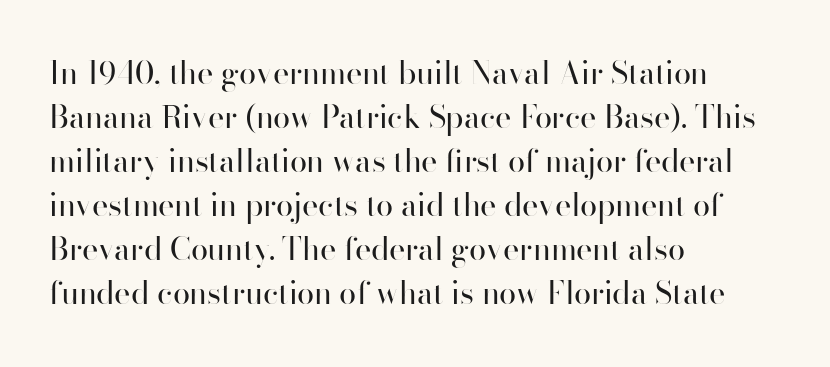
Q: Is the text bold? A: No.
Q: Is the text italic (slanted)? A: No, it is upright.
Q: Is the typeface a serif or a sans-serif typeface? A: Sans-serif.
Q: Is the text underlined? A: No.
Q: How is the paragraph aligned? A: Left-aligned.
Q: Is the spacing between letters normal or unusually wide? A: Normal.
Q: Is the spacing between lines tight, normal or loose? A: Normal.
Q: Width (condensed, normal, or wide)? A: Normal.
Q: Stroke contrast? A: High.
Q: x-height? A: Small.
Q: Monospaced? A: No.
